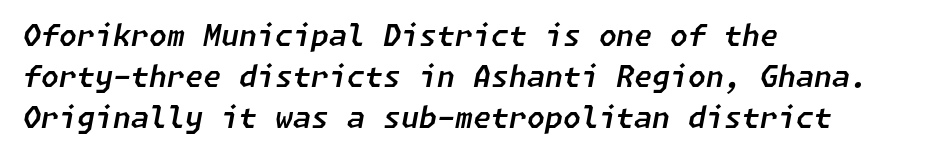
Type without underlining. The passage shown stacks its lines at a standard gap. Posture: slanted. The passage shown has conventional tracking throughout. The rendering anchors every line to the left-hand side.
